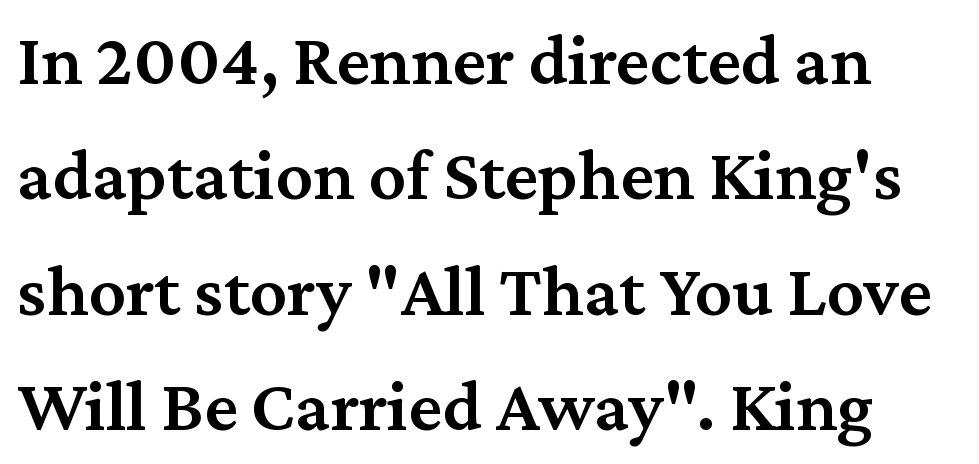
{"serif": "yes", "italic": "no", "bold": "semi", "weight": "semibold", "width": "normal", "stroke_contrast": "medium", "x_height": "medium", "monospaced": "no", "underline": "no", "line_spacing": "normal", "line_spacing_ratio": 1.56, "letter_spacing": "normal", "letter_spacing_em": 0.0, "glyph_px": 74}
